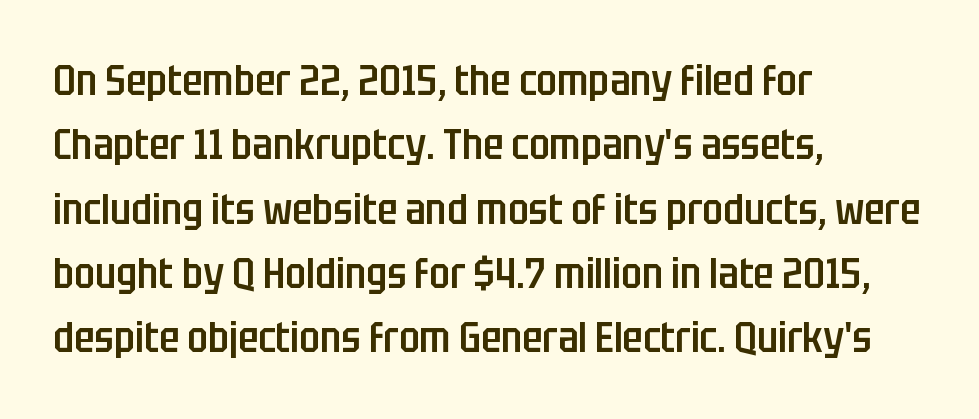
Character widths vary here, with narrow letters taking less room than wide ones. Glance below the letters and you will spot only blank space. Font category for this specimen: sans-serif. Regarding leading, the lines here are spaced in the standard way. The gaps between neighbouring characters are ordinary and unremarkable. The paragraph shown leans on its left margin.
